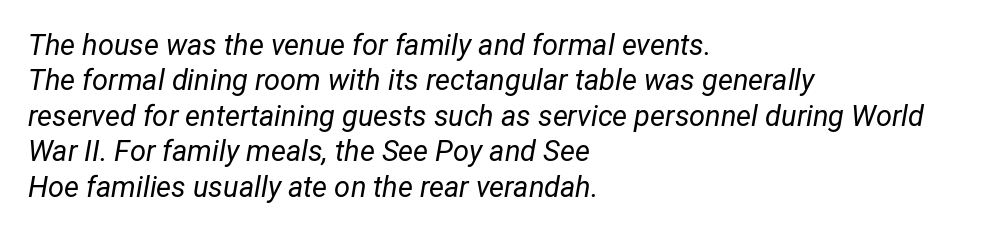
The characters are drawn with everyday or finer stroke widths. Here the glyphs are tracked normally, forming tight word shapes. Visually the block forms a straight wall on the left and a jagged coastline on the right. Is the type slanted? Yes — the strokes lean at a clear angle.
